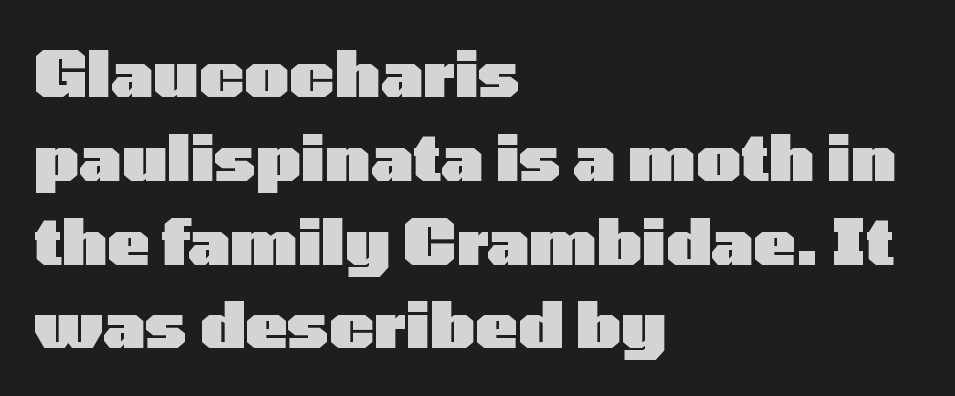
The lettering stays uniformly vertical, giving the passage a roman look. The words here are not underlined. Bold? Absolutely — the strokes are thick and heavy. The horizontal fit of the characters is conventional and even. Short and long lines alike share a common starting point at left. Do the characters align in a grid? No, the font is proportional.
